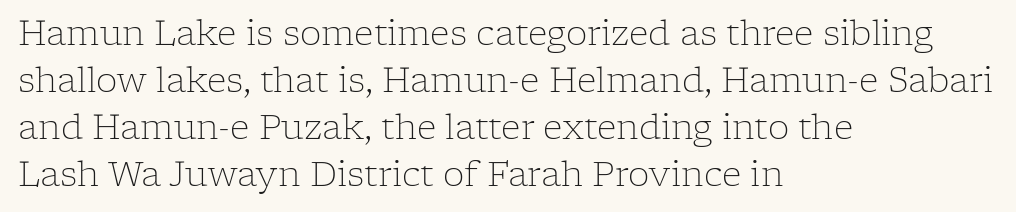
Does the type have serifs? Yes, each stem ends in a small foot. Each word holds together tightly as a unit, with standard inter-letter gaps. The rag falls on the right side of this text block. Do the letters lean? They stand straight.
